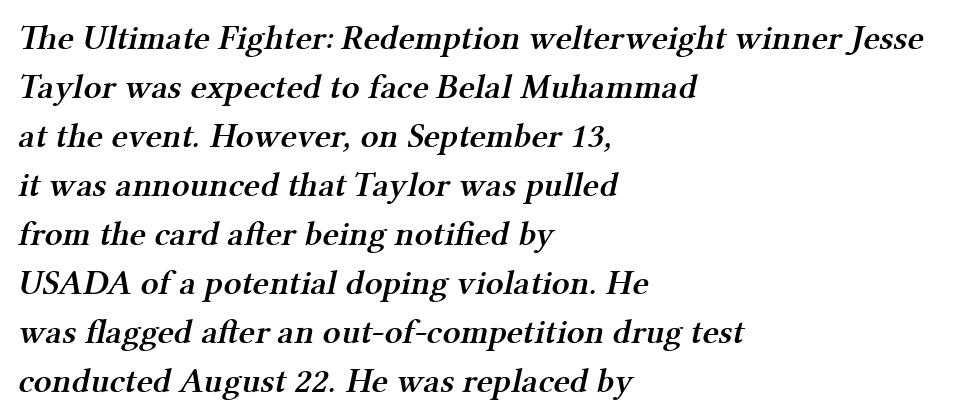
The image shows 35 px semibold serif type; set left-aligned, normal line spacing (1.4x), normal letter spacing, not underlined; medium stroke contrast and a medium x-height.
